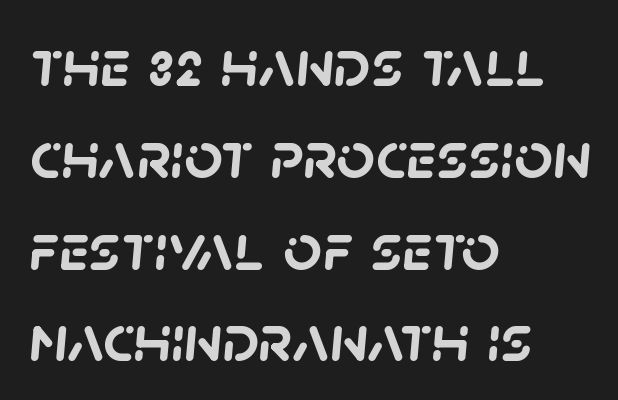
The image shows 67 px semibold sans-serif type; set left-aligned, normal line spacing (1.37x), normal letter spacing, not underlined; low stroke contrast and a large x-height.
